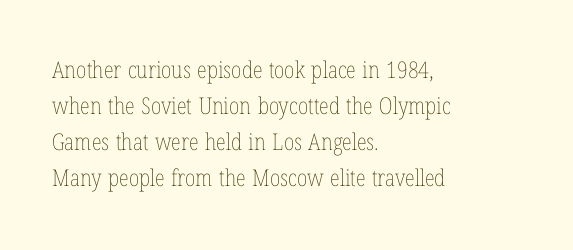
The foot of each line stays bare and open. It's the straight-up-and-down kind of type. The gaps between neighbouring characters are ordinary and unremarkable. A normal amount of white space separates one row of letters from the next. Typeset ragged right — the left edge is the straight one. Is the stroke heavy? The answer is a plain regular-or-lighter.
